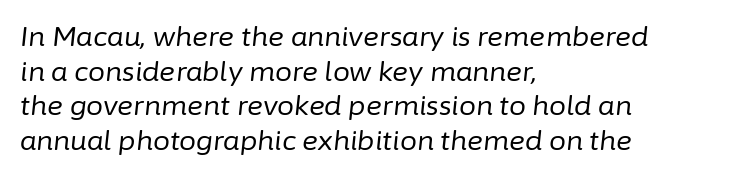
Q: Is the text bold? A: No.
Q: Is the text italic (slanted)? A: Yes, it leans right by about 6 degrees.
Q: Is the text underlined? A: No.
Q: How is the paragraph aligned? A: Left-aligned.
Q: Is the spacing between letters normal or unusually wide? A: Normal.
Q: Is the spacing between lines tight, normal or loose? A: Normal.
